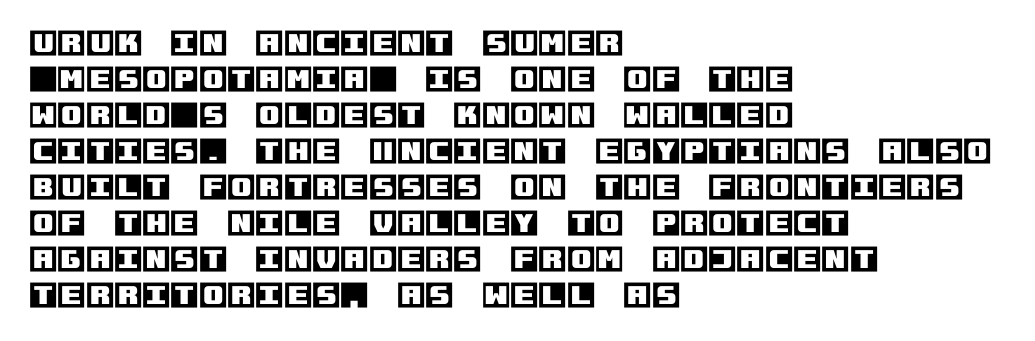
Where is the straight margin? On the left. Is there any slant? The stems are plumb. The gap between lines stays unmarked. Default kerning and tracking; the words read as compact shapes.
